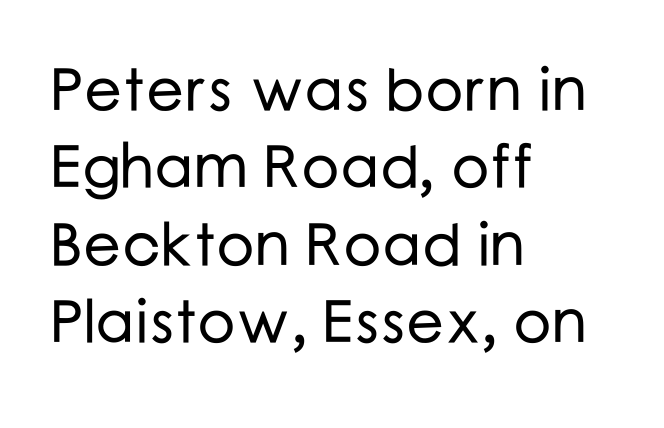
The image shows 60 px sans-serif type, upright; set left-aligned, normal line spacing (1.29x), normal letter spacing, not underlined; low stroke contrast and a medium x-height.
